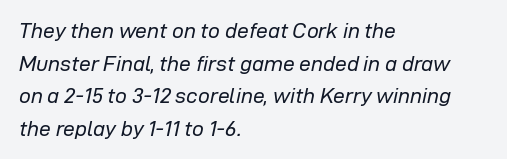
{"italic": "yes", "lean": "right", "slant_degrees": 12, "bold": "no", "underline": "no", "align": "left", "line_spacing": "normal", "line_spacing_ratio": 1.55, "letter_spacing": "normal", "letter_spacing_em": 0.0, "glyph_px": 21}
